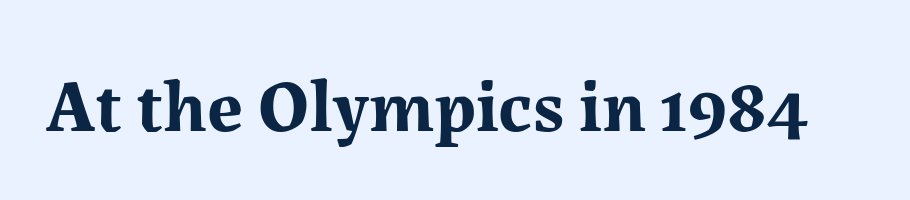
Q: Is the text bold? A: Yes.
Q: Is the text italic (slanted)? A: No, it is upright.
Q: Is the typeface a serif or a sans-serif typeface? A: Serif.
Q: Is the text underlined? A: No.
Q: Is the spacing between letters normal or unusually wide? A: Normal.
Q: Width (condensed, normal, or wide)? A: Normal.
Q: Stroke contrast? A: Medium.
Q: x-height? A: Medium.
Q: Monospaced? A: No.
